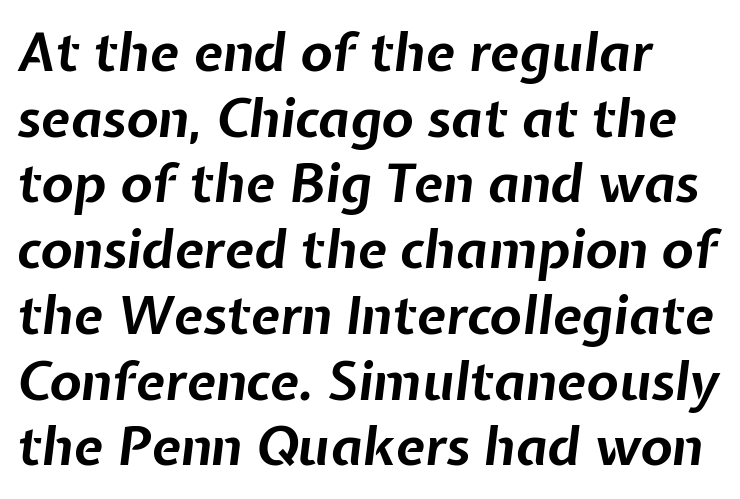
Here the designer chose a conventional face with non-uniform glyph widths. Words appear dense and cohesive because spacing is normal. Just letters on the line, the space beneath them empty. The face used here has a pronounced slope to its letters. The strokes are fattened all the way to bold. The typesetter chose a ragged-right arrangement here.
